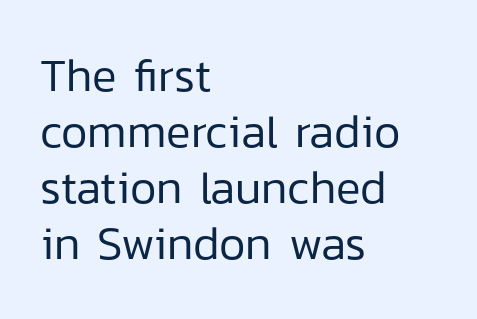
The image shows 46 px regular-weight sans-serif type, upright; set left-aligned, line spacing 1.22x, normal letter spacing, not underlined; low stroke contrast and a medium x-height.
